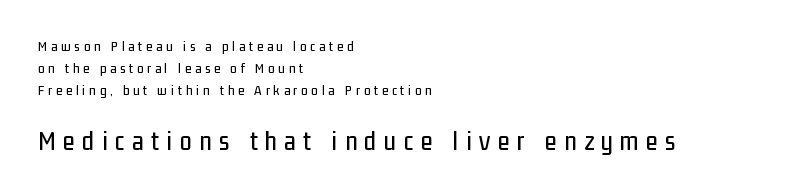
{"italic": "no", "underline": "no", "align": "left", "line_spacing": "normal", "line_spacing_ratio": 1.58, "letter_spacing": "wide", "letter_spacing_em": 0.28, "larger_block": "second", "size_ratio": 1.93, "glyph_px": 27}
